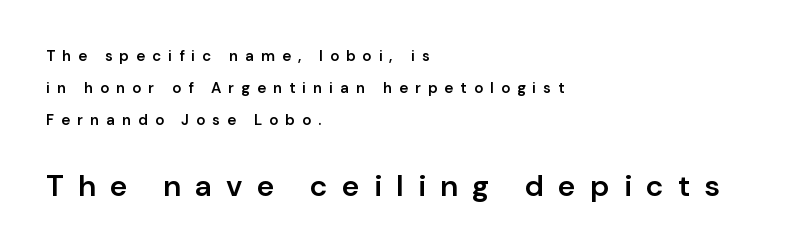
{"serif": "no", "italic": "no", "bold": "semi", "weight": "semibold", "width": "normal", "stroke_contrast": "low", "x_height": "medium", "monospaced": "no", "underline": "no", "align": "left", "line_spacing": "loose", "line_spacing_ratio": 2.13, "letter_spacing": "wide", "letter_spacing_em": 0.47, "larger_block": "second", "size_ratio": 2.0, "glyph_px": 30}
